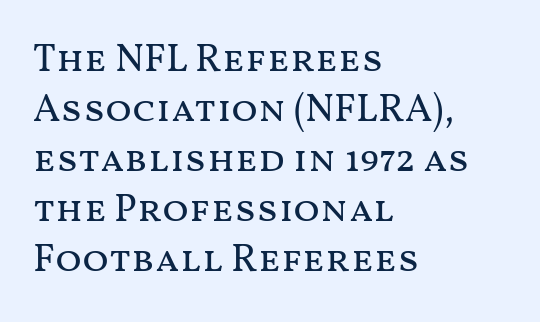
One-word summary of the alignment: left. You could not count columns in this text — the font is proportionally spaced. No word sits above an underline. Style check: upright.
